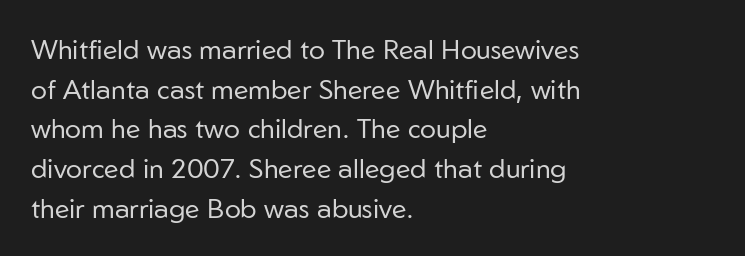
Notice how descenders clear the ascenders below comfortably — that's standard leading. Inter-character spacing is left at the font's built-in metrics. Bare-footed words on every line. The strokes are not fattened; the text isn't bold. A student would call this left alignment; a typographer would say flush left, rag right.
